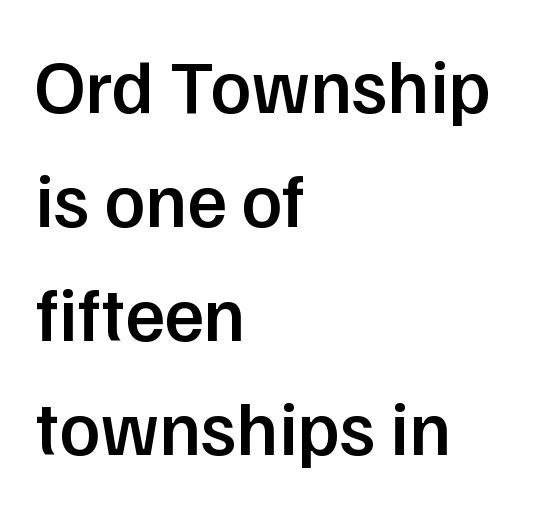
The image shows 76 px semibold sans-serif type, upright; set left-aligned, normal line spacing (1.5x), normal letter spacing, not underlined; low stroke contrast and a medium x-height.
